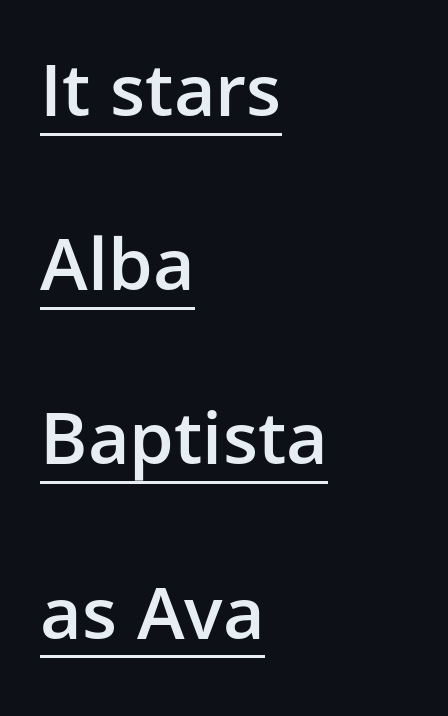
{"serif": "no", "italic": "no", "bold": "semi", "weight": "semibold", "width": "normal", "stroke_contrast": "low", "x_height": "medium", "monospaced": "no", "underline": "yes", "align": "left", "line_spacing": "loose", "line_spacing_ratio": 2.42, "letter_spacing": "normal", "letter_spacing_em": 0.0, "glyph_px": 72}
